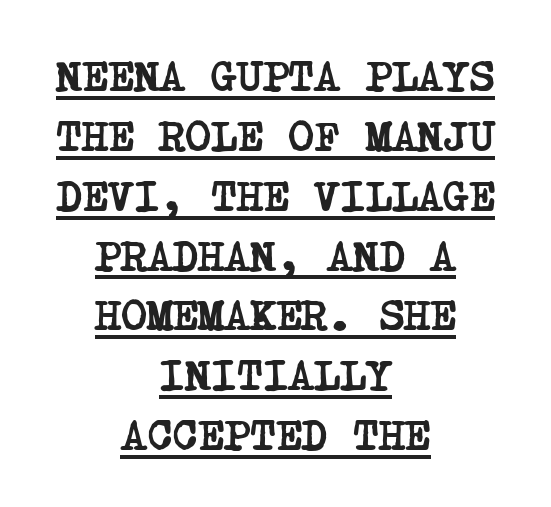
{"serif": "yes", "bold": "yes", "weight": "semibold", "width": "condensed", "stroke_contrast": "low", "x_height": "large", "underline": "yes", "align": "center", "line_spacing": "normal", "line_spacing_ratio": 1.36, "letter_spacing": "normal", "letter_spacing_em": 0.0, "glyph_px": 44}
